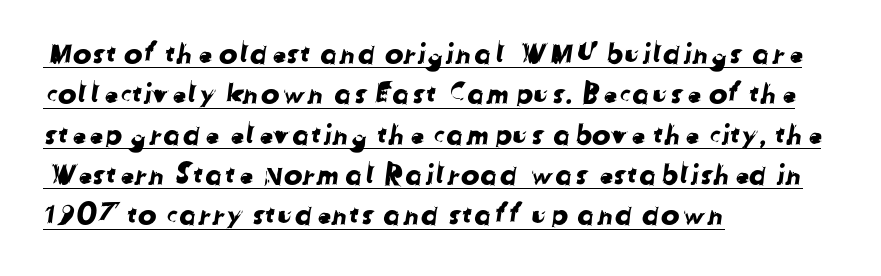
The image shows 28 px sans-serif type; set left-aligned, normal line spacing (1.44x), normal letter spacing, underlined; low stroke contrast and a medium x-height.
